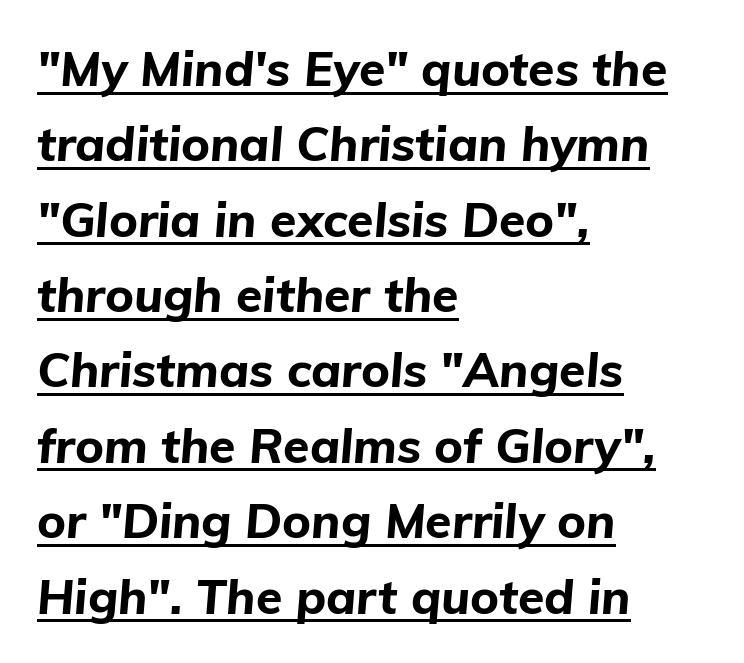
You could not count columns in this text — the font is proportionally spaced. Typesetter's note: full bold, strokes at maximum text heaviness. Decoration check: the copy is underlined. Baseline-to-baseline distance is the conventional proportion of letter height.
